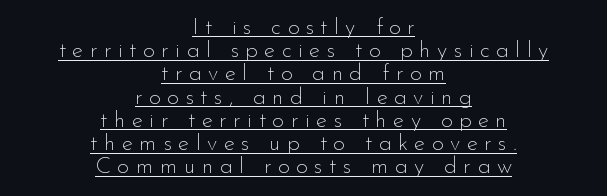
{"italic": "no", "bold": "no", "underline": "yes", "align": "center", "line_spacing": "tight", "line_spacing_ratio": 1.01, "letter_spacing": "wide", "letter_spacing_em": 0.28, "glyph_px": 23}
